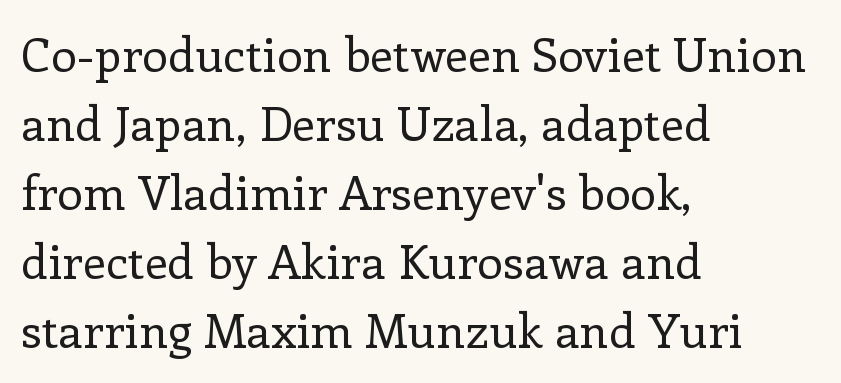
The image shows 47 px regular-weight serif type, upright; set left-aligned, normal line spacing (1.47x), normal letter spacing, not underlined; low stroke contrast and a medium x-height.
